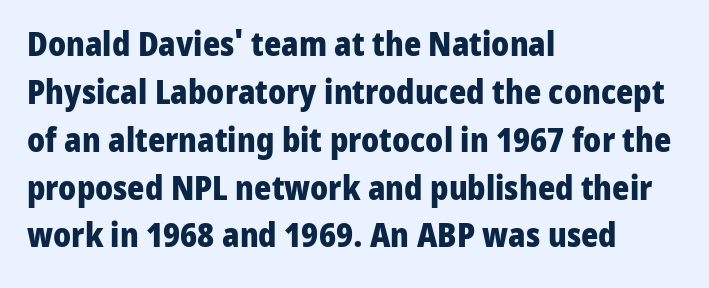
The sample has been set heavy, in full bold. The passage shown has conventional tracking throughout. Here the designer chose a conventional face with non-uniform glyph widths. Reading down the column, the eye jumps a familiar distance to each next line. Quick note: underline off.
